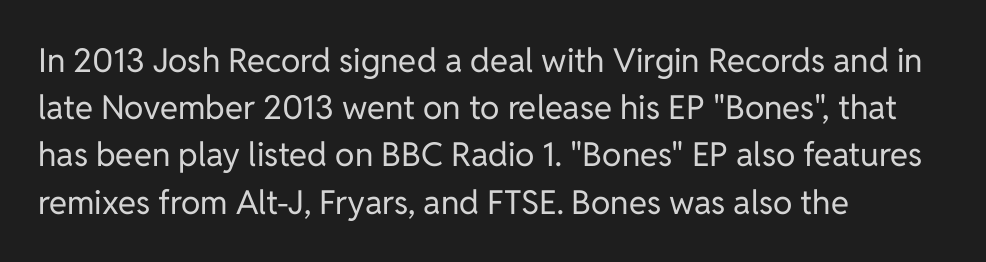
The image shows 33 px regular-weight sans-serif type, upright; set left-aligned, normal line spacing (1.43x), normal letter spacing, not underlined; low stroke contrast and a medium x-height.
